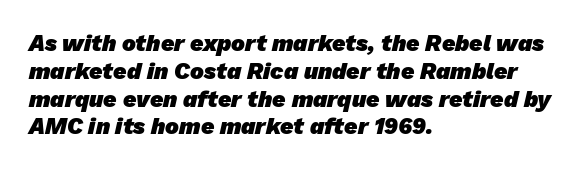
{"bold": "yes", "underline": "no", "align": "left", "line_spacing_ratio": 1.21, "letter_spacing": "normal", "letter_spacing_em": 0.0, "glyph_px": 23}
